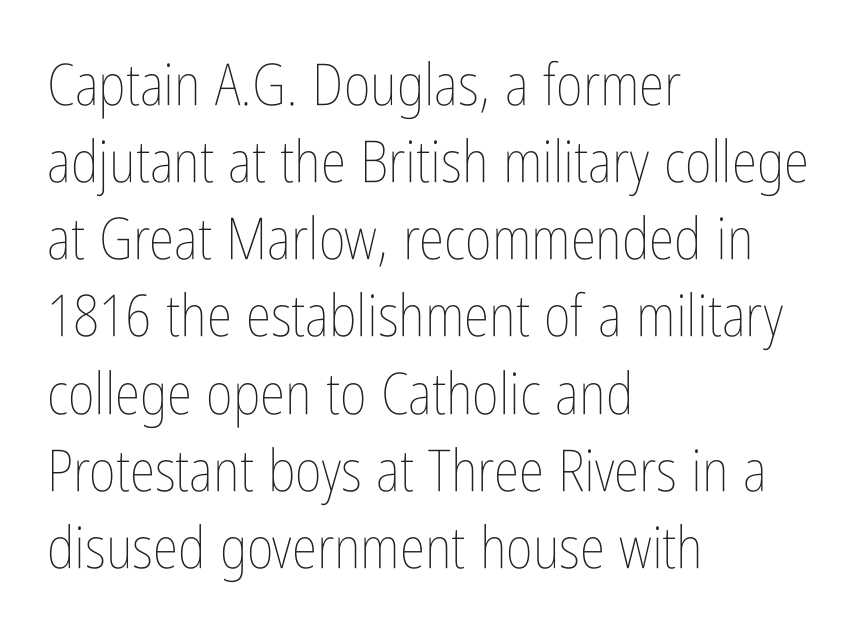
{"italic": "no", "bold": "no", "weight": "thin", "width": "condensed", "stroke_contrast": "low", "x_height": "medium", "monospaced": "no", "underline": "no", "align": "left", "line_spacing": "normal", "line_spacing_ratio": 1.33, "letter_spacing": "normal", "letter_spacing_em": 0.0, "glyph_px": 58}
